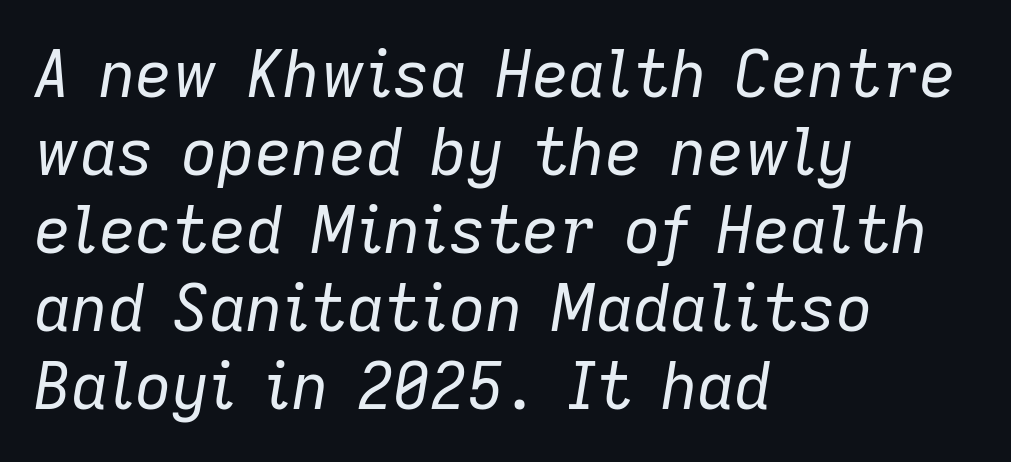
The image shows 64 px regular-weight type, italic (leaning right); set left-aligned, line spacing 1.22x, normal letter spacing, not underlined; low stroke contrast and a medium x-height.
